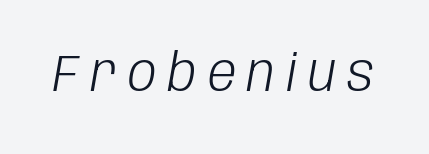
The image shows 51 px light, condensed type, italic (leaning right); set unusually wide letter spacing (+0.22 em), not underlined; low stroke contrast and a large x-height.
